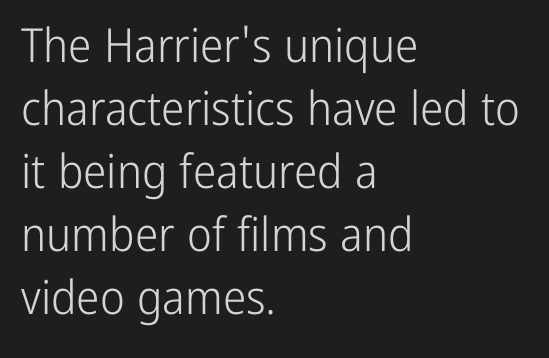
The image shows 47 px light, condensed sans-serif type, upright; set left-aligned, normal line spacing (1.34x), normal letter spacing, not underlined; low stroke contrast and a medium x-height.
